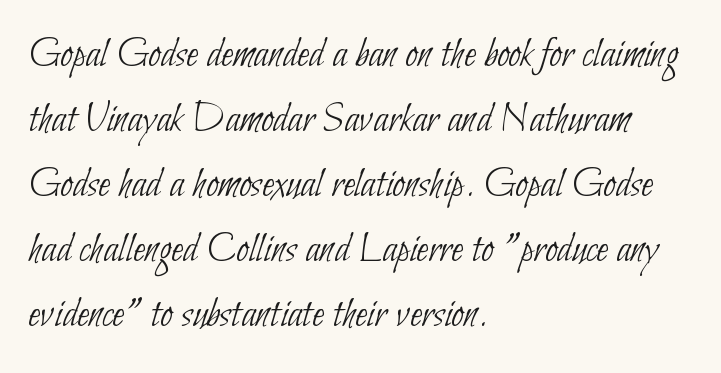
The image shows 44 px thin, condensed sans-serif type; set left-aligned, normal line spacing (1.48x), normal letter spacing, not underlined; low stroke contrast and a small x-height.
